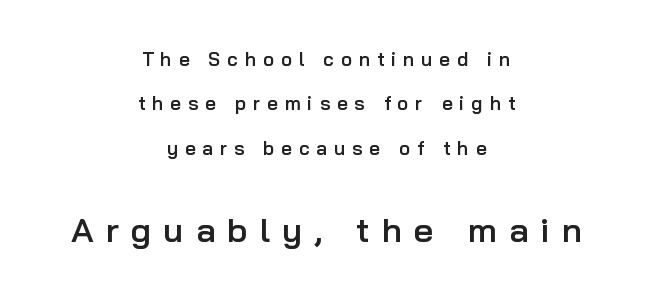
Q: Is the text bold? A: Semi-bold.
Q: Is the text italic (slanted)? A: No, it is upright.
Q: Is the typeface a serif or a sans-serif typeface? A: Sans-serif.
Q: Is the text underlined? A: No.
Q: How is the paragraph aligned? A: Centered.
Q: Is the spacing between letters normal or unusually wide? A: Unusually wide.
Q: Is the spacing between lines tight, normal or loose? A: Loose.
Q: Which block of text is set in a larger size, the first (top) or the second (bottom)? A: The second (bottom) one.
Q: Width (condensed, normal, or wide)? A: Normal.
Q: Stroke contrast? A: Low.
Q: x-height? A: Medium.
Q: Monospaced? A: No.
